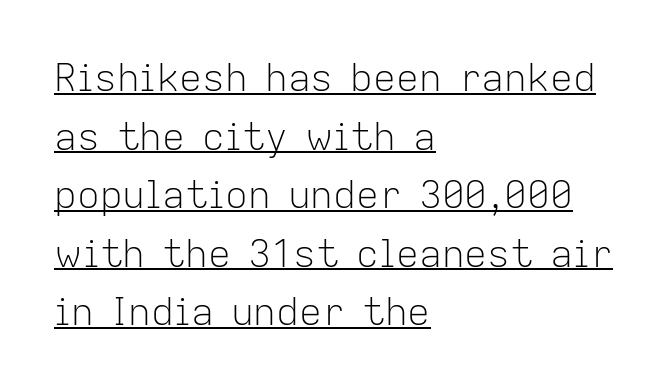
The font's upright variant was chosen for this text. The glyphs in this specimen are sans serif. Is there much room between lines? A standard amount, neither cramped nor airy. This sample is left-justified, so line endings fall wherever the words run out.
